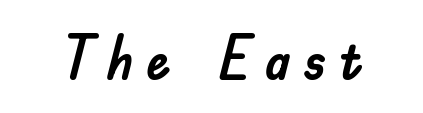
The image shows 62 px sans-serif type; set unusually wide letter spacing (+0.2 em), not underlined; low stroke contrast and a small x-height.
